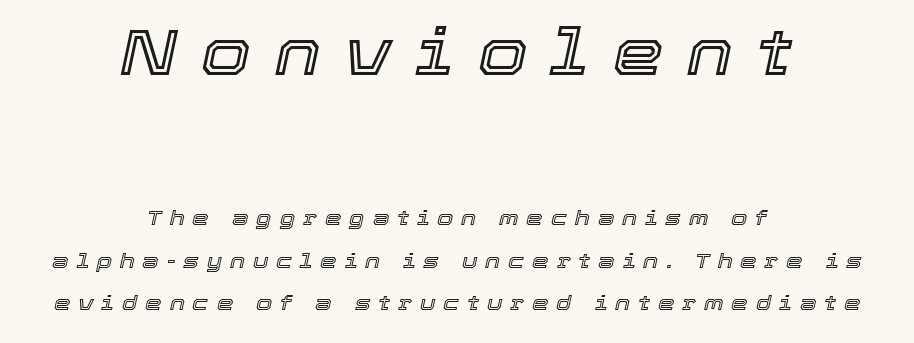
Q: Is the text italic (slanted)? A: Yes, it leans right by about 12 degrees.
Q: Is the text underlined? A: No.
Q: How is the paragraph aligned? A: Centered.
Q: Is the spacing between letters normal or unusually wide? A: Unusually wide.
Q: Is the spacing between lines tight, normal or loose? A: Loose.
Q: Which block of text is set in a larger size, the first (top) or the second (bottom)? A: The first (top) one.
Q: Width (condensed, normal, or wide)? A: Normal.
Q: x-height? A: Medium.
Q: Monospaced? A: No.
